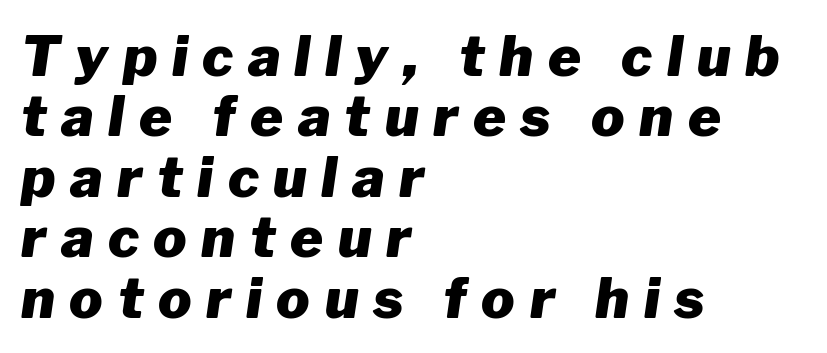
Every row of glyphs begins at an identical x-position on the left. What stands out about the letter spacing? Its width — letters are far apart. The font is running at its bold setting. Is this a fixed-width face? No — the glyphs have proportional, varying widths.
